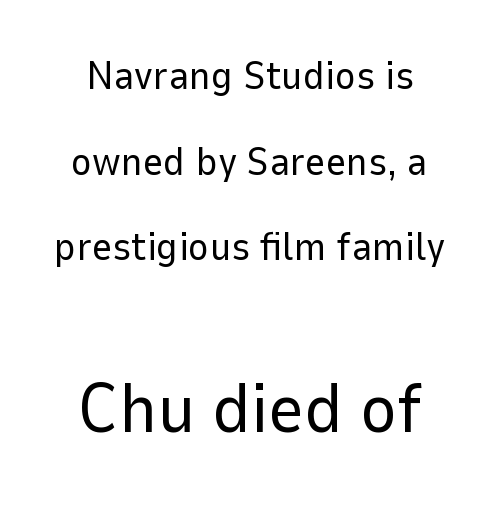
{"serif": "no", "italic": "no", "bold": "no", "weight": "regular", "width": "normal", "stroke_contrast": "low", "x_height": "medium", "monospaced": "no", "underline": "no", "line_spacing": "loose", "line_spacing_ratio": 2.14, "letter_spacing": "normal", "letter_spacing_em": 0.0, "larger_block": "second", "size_ratio": 1.75, "glyph_px": 70}
